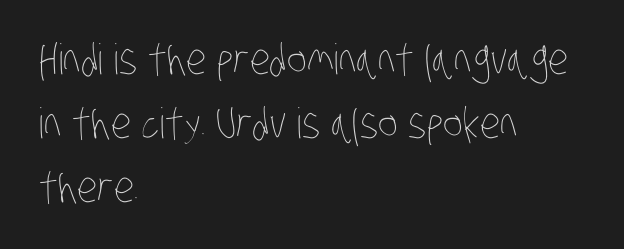
{"bold": "no", "weight": "thin", "width": "condensed", "stroke_contrast": "low", "x_height": "large", "monospaced": "no", "underline": "no", "align": "left", "line_spacing": "normal", "line_spacing_ratio": 1.52, "letter_spacing": "normal", "letter_spacing_em": 0.0, "glyph_px": 42}
